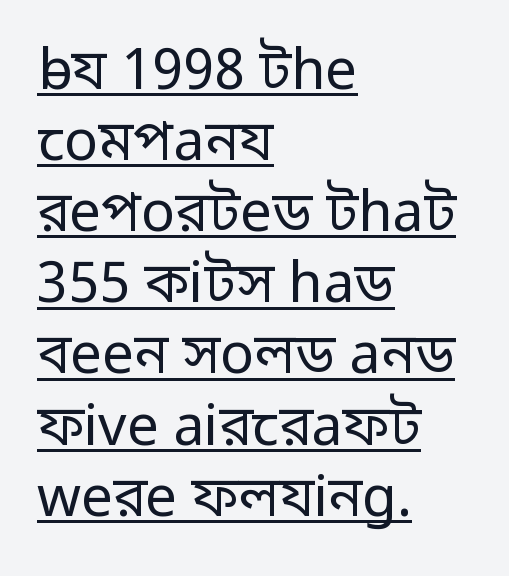
{"serif": "no", "italic": "no", "bold": "no", "weight": "regular", "width": "normal", "stroke_contrast": "low", "x_height": "medium", "monospaced": "no", "underline": "yes", "align": "left", "line_spacing": "normal", "line_spacing_ratio": 1.27, "letter_spacing": "normal", "letter_spacing_em": 0.0, "glyph_px": 56}
